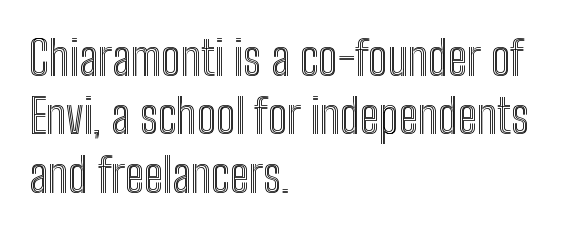
{"italic": "no", "width": "condensed", "x_height": "medium", "monospaced": "no", "underline": "no", "align": "left", "line_spacing_ratio": 1.24, "letter_spacing": "normal", "letter_spacing_em": 0.0, "glyph_px": 47}
